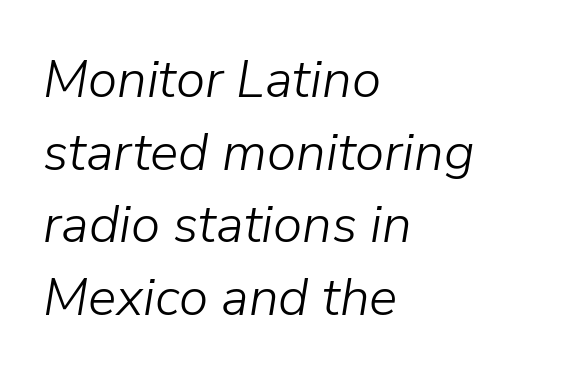
Q: Is the text bold? A: No.
Q: Is the text italic (slanted)? A: Yes, it leans right by about 9 degrees.
Q: Is the text underlined? A: No.
Q: How is the paragraph aligned? A: Left-aligned.
Q: Is the spacing between letters normal or unusually wide? A: Normal.
Q: Is the spacing between lines tight, normal or loose? A: Normal.
Q: Width (condensed, normal, or wide)? A: Normal.
Q: Stroke contrast? A: Low.
Q: x-height? A: Medium.
Q: Monospaced? A: No.
